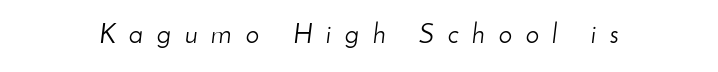
The image shows 27 px text type, italic (leaning right); set unusually wide letter spacing (+0.5 em), not underlined.
